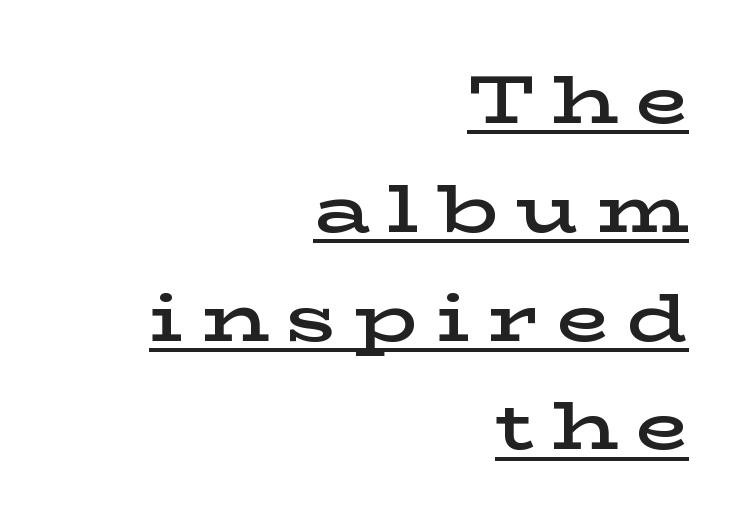
{"serif": "yes", "italic": "no", "bold": "semi", "weight": "semibold", "width": "wide", "stroke_contrast": "low", "x_height": "medium", "monospaced": "no", "underline": "yes", "align": "right", "line_spacing": "normal", "line_spacing_ratio": 1.6, "letter_spacing": "wide", "letter_spacing_em": 0.26, "glyph_px": 68}
